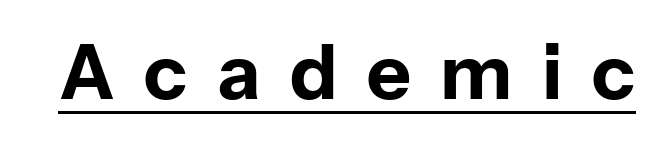
The image shows 76 px bold sans-serif type, upright; set unusually wide letter spacing (+0.39 em), underlined; low stroke contrast and a medium x-height.
